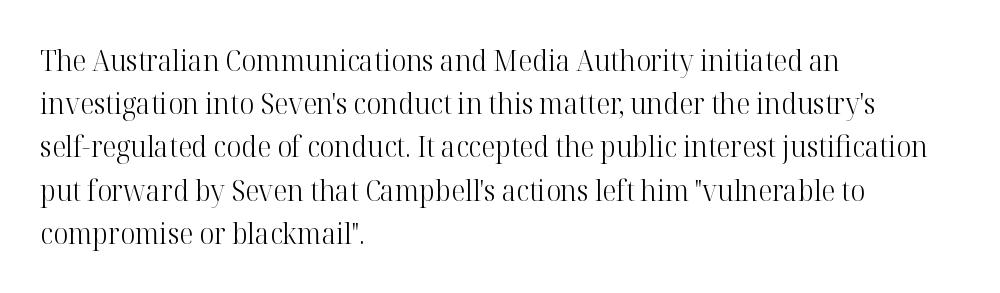
The image shows 29 px light serif type, upright; set left-aligned, normal line spacing (1.49x), normal letter spacing, not underlined; high stroke contrast and a medium x-height.
